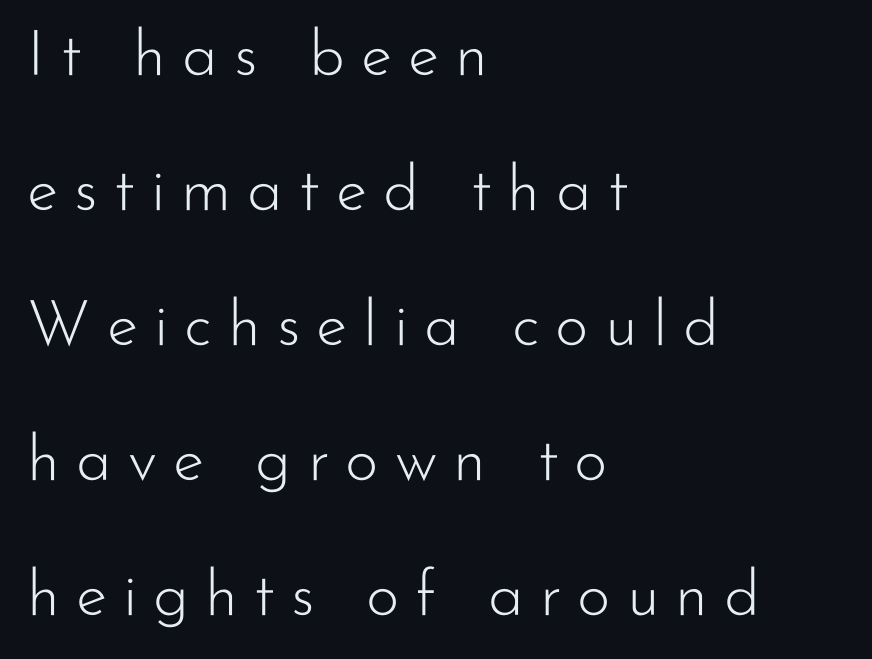
A classic flush-left, rag-right setting is used for this passage. Has an underline been added? It has not. You can tell from the bare stems that sans-serif type was used. The face looks like a standard text weight, possibly lighter. In terms of leading, this rendering errs on the spacious side. Inter-character spacing is expanded well beyond the font's built-in metrics.
